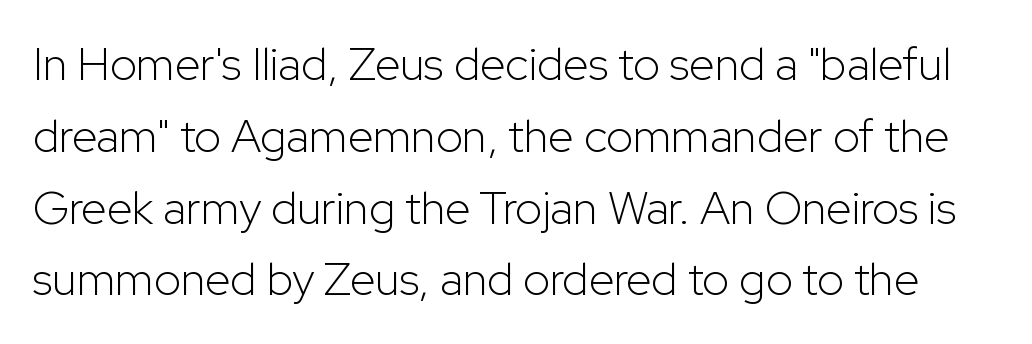
Successive baselines arrive at the customary interval. Quick note: underline off. The weight tops out at a normal text grade. The tracking reads as untouched default to a designer's eye. The rendering uses natural spacing where letterforms have individual widths. These lines were composed using upright roman letters.
